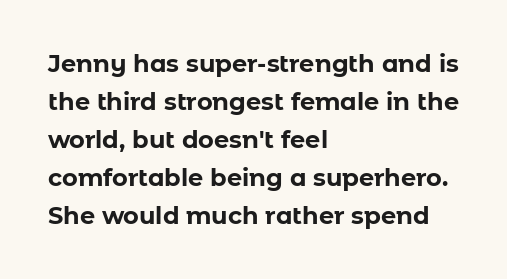
The image shows 24 px bold type, upright; set left-aligned, normal line spacing (1.58x), normal letter spacing, not underlined.
